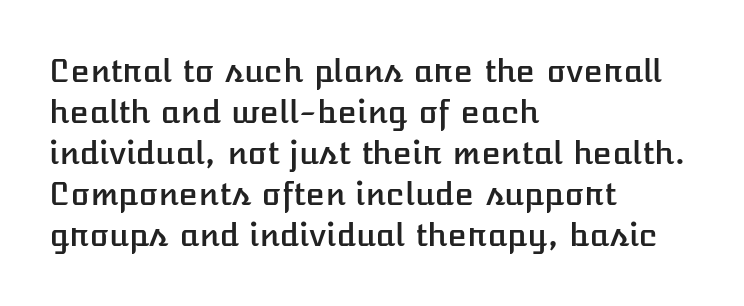
Words float on clear page, feet unadorned. The rows are spaced the way most documents space them. The font's upright variant was chosen for this text. Leftover space on each line is placed entirely after the last word. Inter-character spacing is left at the font's built-in metrics.
